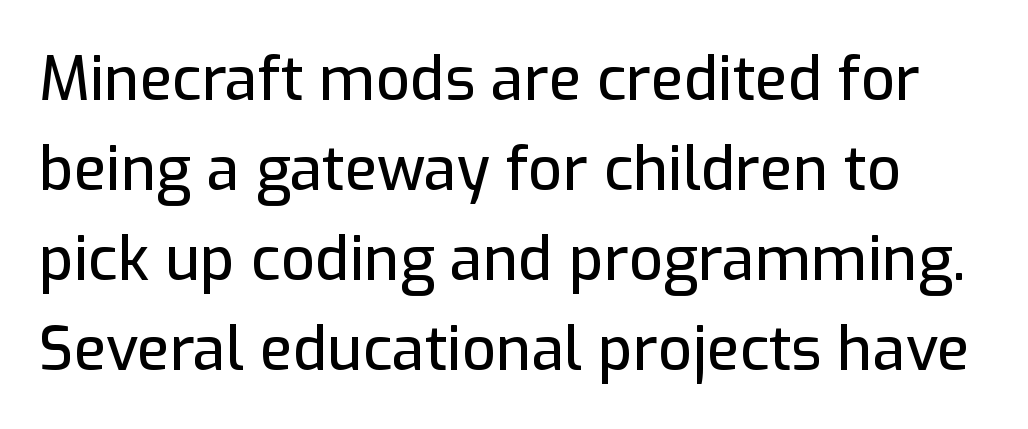
The image shows 60 px sans-serif type, upright; set normal line spacing (1.5x), normal letter spacing, not underlined; low stroke contrast and a medium x-height.
